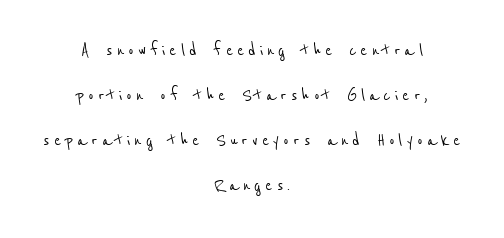
Visually the block forms a symmetrical silhouette, jagged on both flanks. This rendering features lettering with no underline. Honestly, the rows look like they've been pulled way apart.
